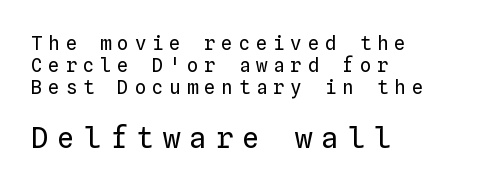
The passage shown is typed in a monospace face where columns stay perfectly aligned. The compositor pushed each line to the left boundary. Each row of text sits above clean, open space. Inter-character spacing is expanded well beyond the font's built-in metrics.
